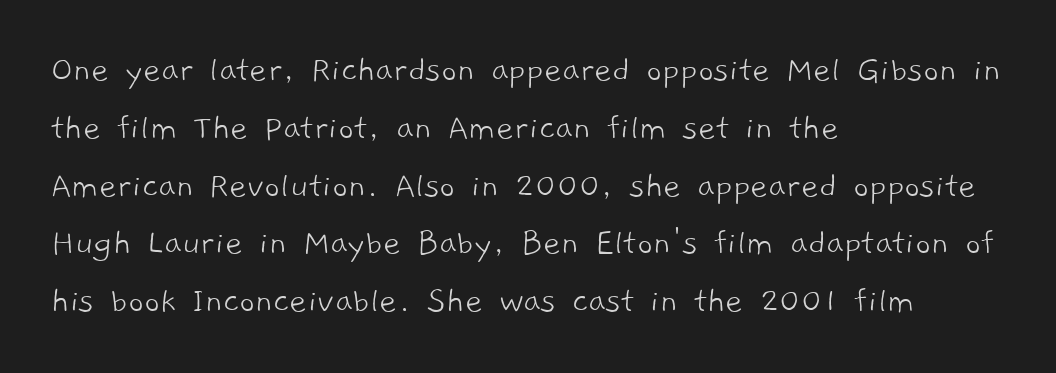
What's the leading like? Ordinary, nothing unusual. Here the glyphs are tracked normally, forming tight word shapes. The characters display no serif detailing; their extremities are plain. All the whitespace from short lines collects on the right.
